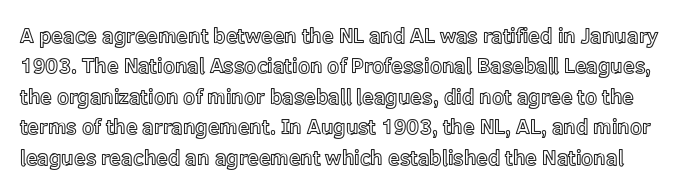
Q: Is the text italic (slanted)? A: No, it is upright.
Q: Is the text underlined? A: No.
Q: Is the spacing between letters normal or unusually wide? A: Normal.
Q: Is the spacing between lines tight, normal or loose? A: Normal.
